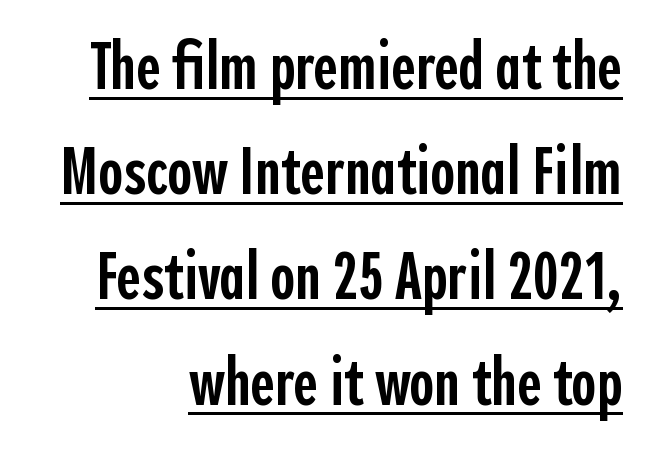
The image shows 67 px semibold, condensed sans-serif type, upright; set right-aligned, normal line spacing (1.57x), normal letter spacing, underlined; a medium x-height.
